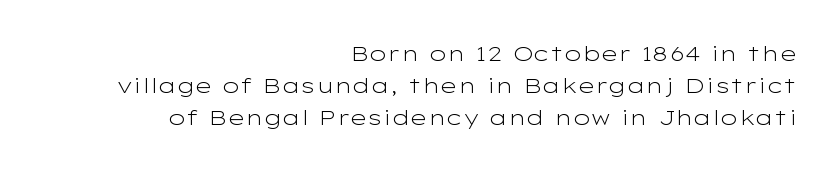
The image shows 21 px text type, upright; set right-aligned, normal line spacing (1.52x), normal letter spacing, not underlined.
